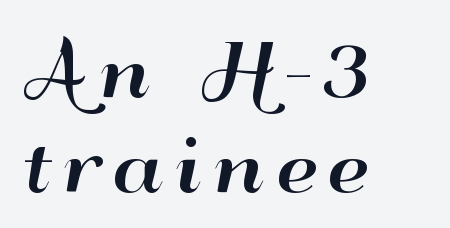
The image shows 68 px wide sans-serif type; set left-aligned, normal line spacing (1.39x), not underlined; high stroke contrast and a small x-height.
